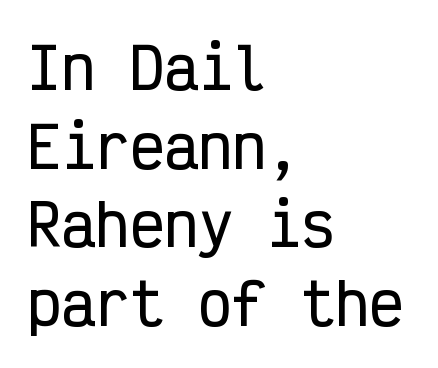
{"serif": "no", "italic": "no", "width": "condensed", "stroke_contrast": "low", "x_height": "medium", "monospaced": "yes", "underline": "no", "align": "left", "line_spacing": "normal", "line_spacing_ratio": 1.38, "letter_spacing": "normal", "letter_spacing_em": 0.0, "glyph_px": 57}
